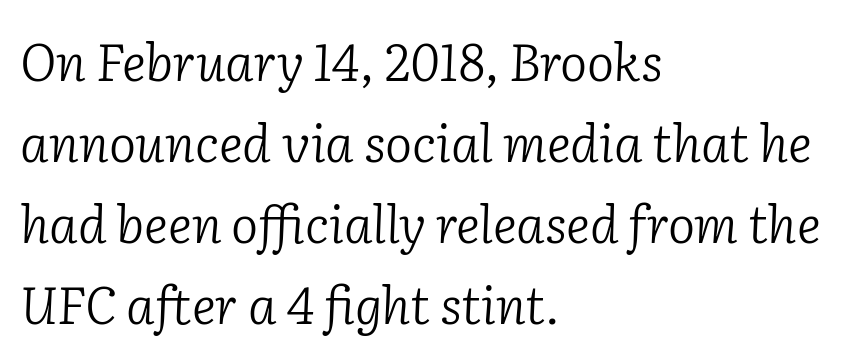
Q: Is the text bold? A: No.
Q: Is the text italic (slanted)? A: Yes, it leans right by about 2 degrees.
Q: Is the typeface a serif or a sans-serif typeface? A: Serif.
Q: Is the text underlined? A: No.
Q: How is the paragraph aligned? A: Left-aligned.
Q: Is the spacing between letters normal or unusually wide? A: Normal.
Q: Is the spacing between lines tight, normal or loose? A: Normal.
Q: Width (condensed, normal, or wide)? A: Normal.
Q: Stroke contrast? A: Low.
Q: x-height? A: Medium.
Q: Monospaced? A: No.
